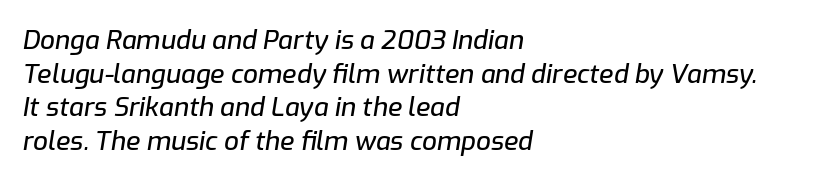
The rendering keeps characters at their native spacing. The space between consecutive lines is moderate. This sample uses an oblique cut, with every glyph tilted off the vertical. A bare baseline throughout the passage.
